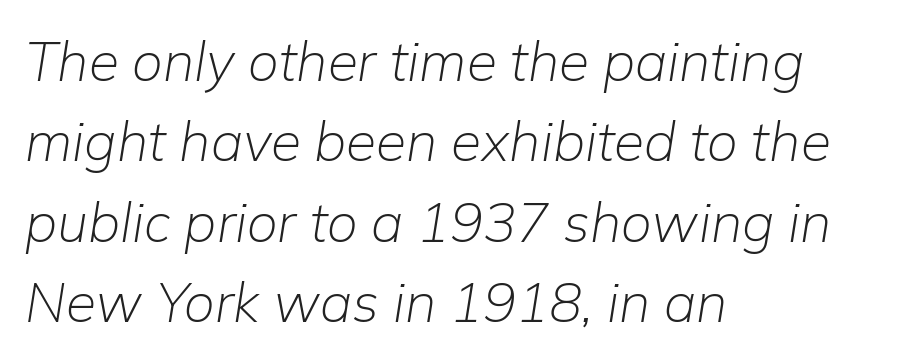
The image shows 55 px light type, italic (leaning right); set left-aligned, normal line spacing (1.46x), normal letter spacing, not underlined; low stroke contrast and a medium x-height.
